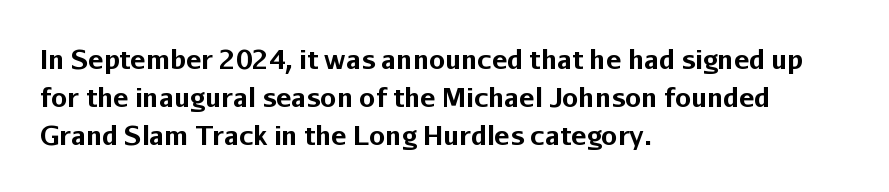
Q: Is the text bold? A: Yes.
Q: Is the text italic (slanted)? A: No, it is upright.
Q: Is the text underlined? A: No.
Q: How is the paragraph aligned? A: Left-aligned.
Q: Is the spacing between letters normal or unusually wide? A: Normal.
Q: Is the spacing between lines tight, normal or loose? A: Normal.
